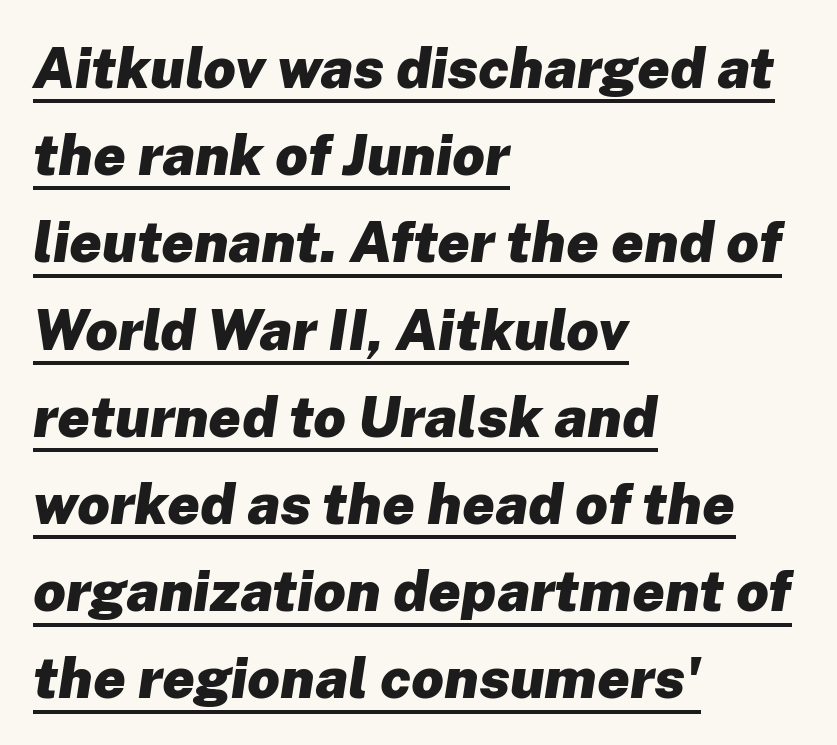
The image shows 57 px heavy type, italic (leaning right); set left-aligned, normal line spacing (1.53x), normal letter spacing, underlined; low stroke contrast and a medium x-height.
